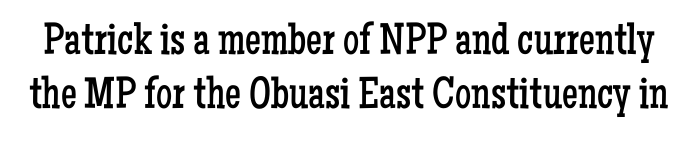
{"serif": "yes", "italic": "no", "bold": "no", "weight": "regular", "width": "condensed", "stroke_contrast": "low", "x_height": "medium", "monospaced": "no", "underline": "no", "line_spacing_ratio": 1.2, "letter_spacing": "normal", "letter_spacing_em": 0.0, "glyph_px": 45}
